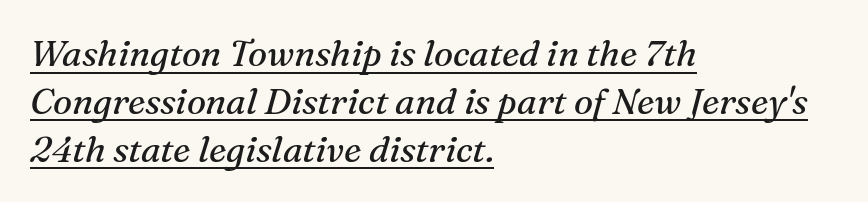
A typographer would call this underscored text. Are there feet on the stems? There are — it's a serif. There's an unmistakable incline to the writing here. Proportional: the letters do not fall into vertical columns.
